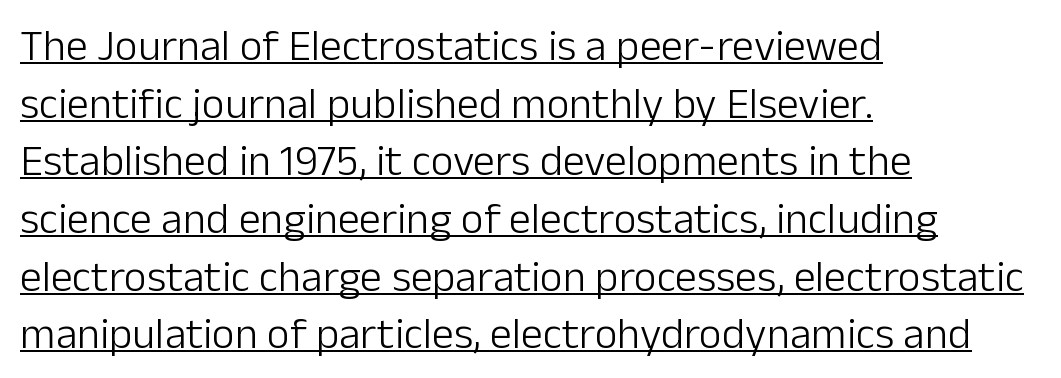
Q: Is the text bold? A: No.
Q: Is the text italic (slanted)? A: No, it is upright.
Q: Is the typeface a serif or a sans-serif typeface? A: Sans-serif.
Q: Is the text underlined? A: Yes.
Q: How is the paragraph aligned? A: Left-aligned.
Q: Is the spacing between letters normal or unusually wide? A: Normal.
Q: Is the spacing between lines tight, normal or loose? A: Normal.
Q: Width (condensed, normal, or wide)? A: Normal.
Q: Stroke contrast? A: Low.
Q: x-height? A: Medium.
Q: Monospaced? A: No.
